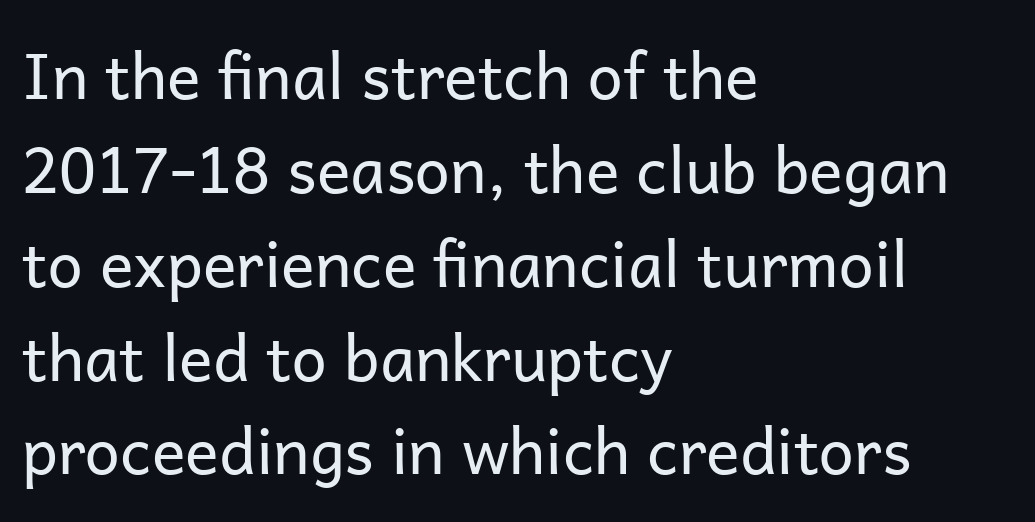
{"serif": "no", "italic": "no", "bold": "no", "weight": "regular", "width": "normal", "stroke_contrast": "low", "x_height": "medium", "monospaced": "no", "underline": "no", "align": "left", "line_spacing": "normal", "line_spacing_ratio": 1.49, "letter_spacing": "normal", "letter_spacing_em": 0.0, "glyph_px": 63}
